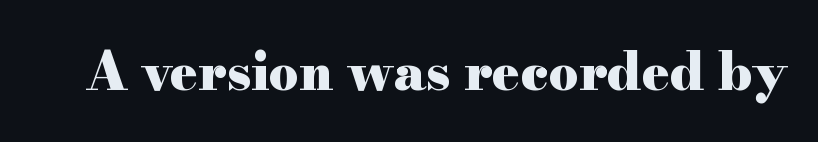
What stands out about the letter spacing? Nothing — it is the standard amount. The sample has been set heavy, in full bold. Bare-footed words on every line. The face used here is proportionally spaced, like ordinary book or web type.
